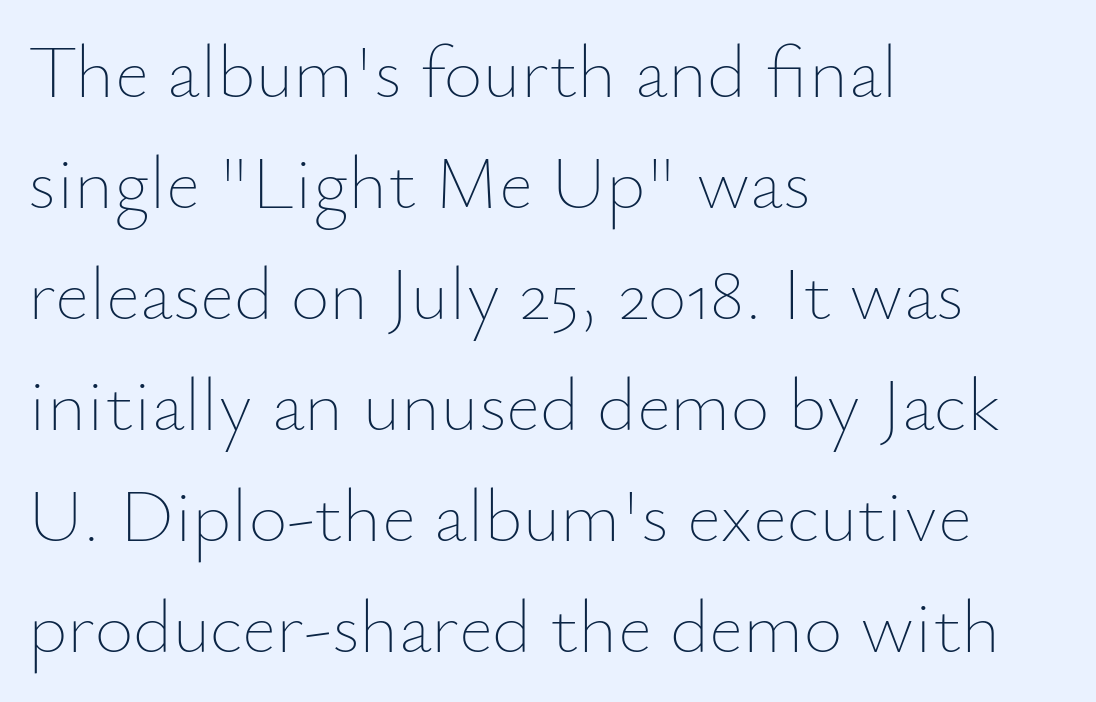
{"italic": "no", "bold": "no", "weight": "thin", "width": "normal", "stroke_contrast": "low", "x_height": "small", "monospaced": "no", "underline": "no", "align": "left", "line_spacing": "normal", "line_spacing_ratio": 1.48, "letter_spacing": "normal", "letter_spacing_em": 0.0, "glyph_px": 75}
